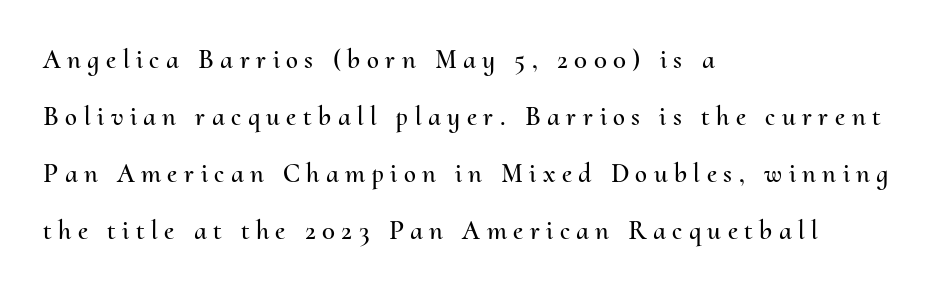
The rendering uses a large line-height, opening up the rows. The strip under each line holds only bare page. Someone cranked the tracking dial way up on this one. Horizontal alignment here is leftward, the default for most running prose. The lettering holds an erect, upright posture throughout.
